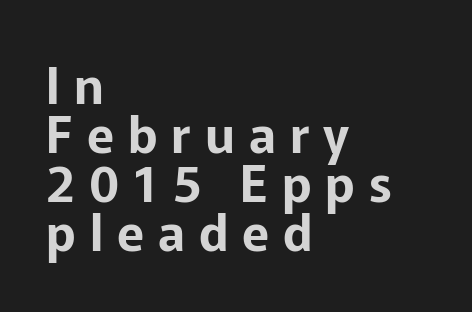
Q: Is the text italic (slanted)? A: No, it is upright.
Q: Is the typeface a serif or a sans-serif typeface? A: Sans-serif.
Q: Is the text underlined? A: No.
Q: How is the paragraph aligned? A: Left-aligned.
Q: Is the spacing between letters normal or unusually wide? A: Unusually wide.
Q: Is the spacing between lines tight, normal or loose? A: Tight.
Q: Width (condensed, normal, or wide)? A: Normal.
Q: Stroke contrast? A: Low.
Q: x-height? A: Medium.
Q: Monospaced? A: No.
